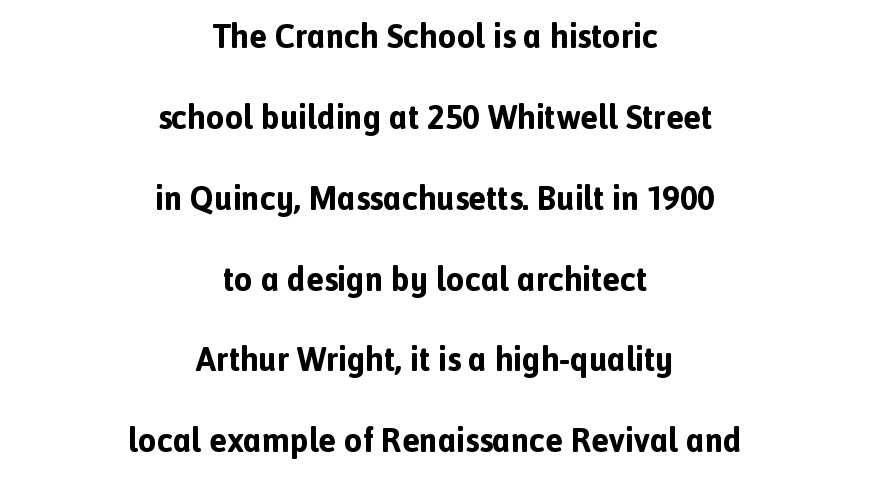
The paragraph has two soft edges and a firm central axis. The string is rendered with underlining switched off. The space between consecutive lines is lavish. In terms of posture, this sample is upright. The type family on display is of the sans-serif kind.
